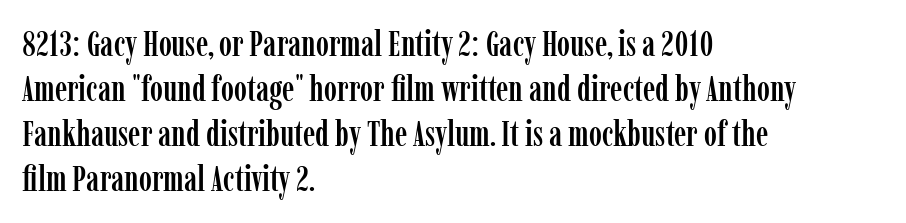
Q: Is the text italic (slanted)? A: No, it is upright.
Q: Is the typeface a serif or a sans-serif typeface? A: Serif.
Q: Is the text underlined? A: No.
Q: How is the paragraph aligned? A: Left-aligned.
Q: Is the spacing between letters normal or unusually wide? A: Normal.
Q: Is the spacing between lines tight, normal or loose? A: Normal.
Q: Width (condensed, normal, or wide)? A: Condensed.
Q: Stroke contrast? A: Low.
Q: x-height? A: Medium.
Q: Monospaced? A: No.
